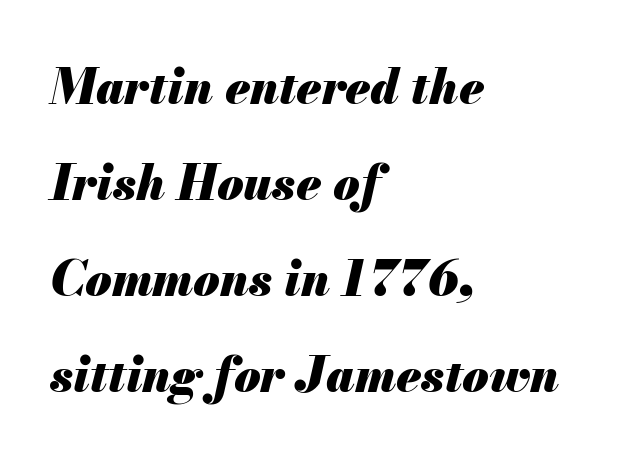
An italicized treatment has been applied to the whole sample. Spacing verdict: proportional, widths tailored to each character. The compositor pushed each line to the left boundary. The specimen omits any rule beneath the text block's lines.
